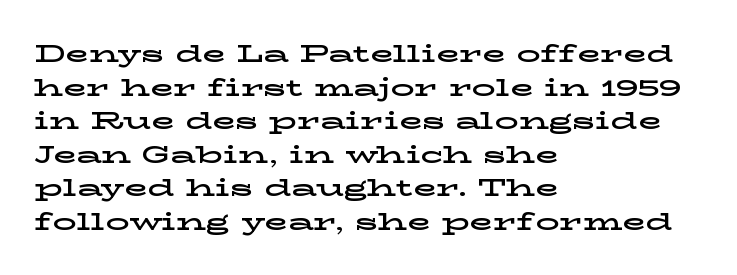
Q: Is the text italic (slanted)? A: No, it is upright.
Q: Is the text underlined? A: No.
Q: How is the paragraph aligned? A: Left-aligned.
Q: Is the spacing between letters normal or unusually wide? A: Normal.
Q: Is the spacing between lines tight, normal or loose? A: Normal.
